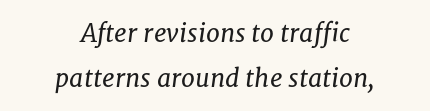
The image shows 25 px text type, italic (leaning right); set centered, line spacing 1.79x, normal letter spacing, not underlined.
